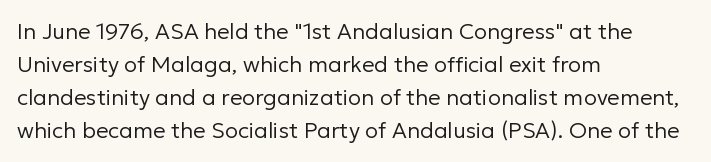
Q: Is the text bold? A: No.
Q: Is the text italic (slanted)? A: No, it is upright.
Q: Is the text underlined? A: No.
Q: How is the paragraph aligned? A: Left-aligned.
Q: Is the spacing between letters normal or unusually wide? A: Normal.
Q: Is the spacing between lines tight, normal or loose? A: Normal.
